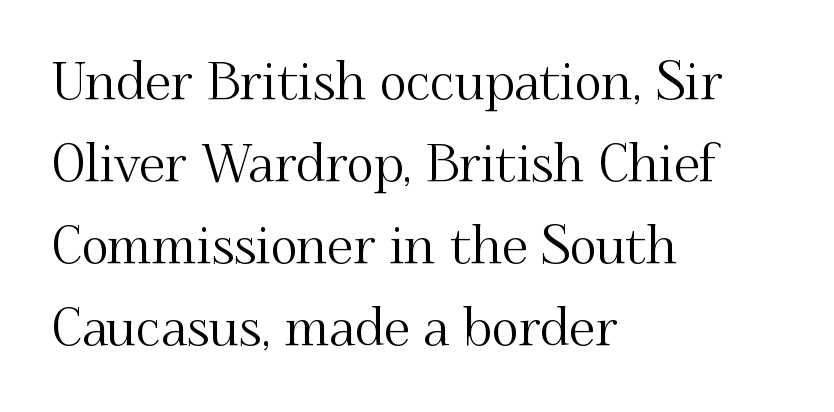
The image shows 52 px serif type, upright; set left-aligned, normal line spacing (1.58x), normal letter spacing, not underlined; medium stroke contrast and a small x-height.
